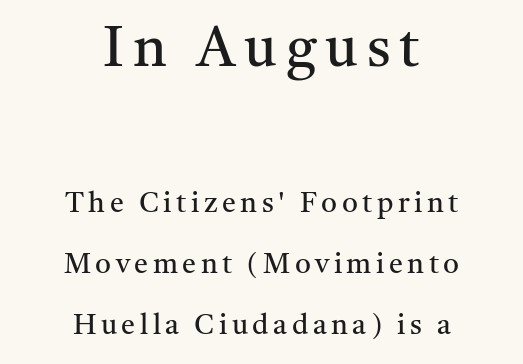
The image shows 56 px regular-weight serif type, upright; set centered, loose line spacing (2.18x), not underlined; the first (top) block is 2.0x larger; medium stroke contrast and a medium x-height.
